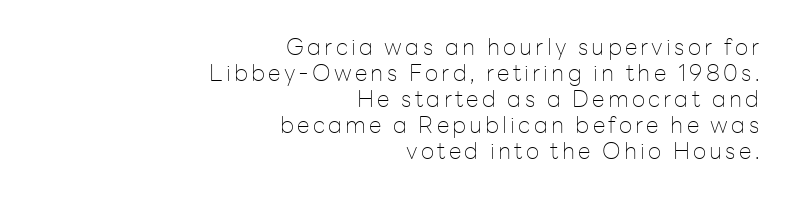
If you drew a line through each stem, it would be perfectly vertical. Stems and bowls with no extra thickness — not bold. All the whitespace from short lines collects on the left. Quick note: interline space is minimal.
